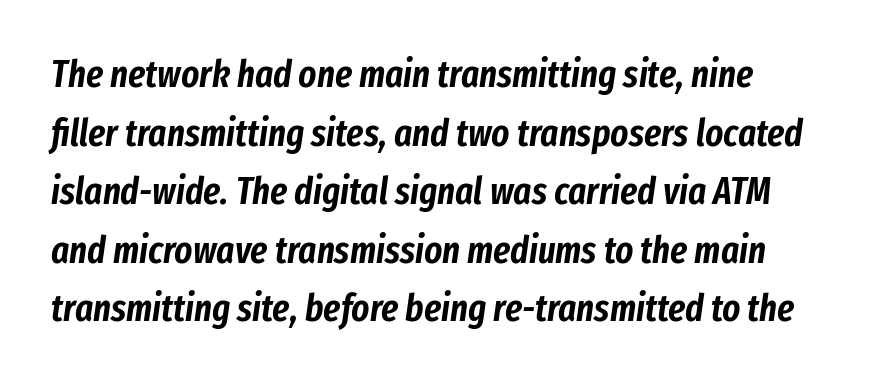
Q: Is the text italic (slanted)? A: Yes, it leans right by about 8 degrees.
Q: Is the text underlined? A: No.
Q: Is the spacing between letters normal or unusually wide? A: Normal.
Q: Is the spacing between lines tight, normal or loose? A: Normal.
Q: Width (condensed, normal, or wide)? A: Condensed.
Q: Stroke contrast? A: Low.
Q: x-height? A: Medium.
Q: Monospaced? A: No.
